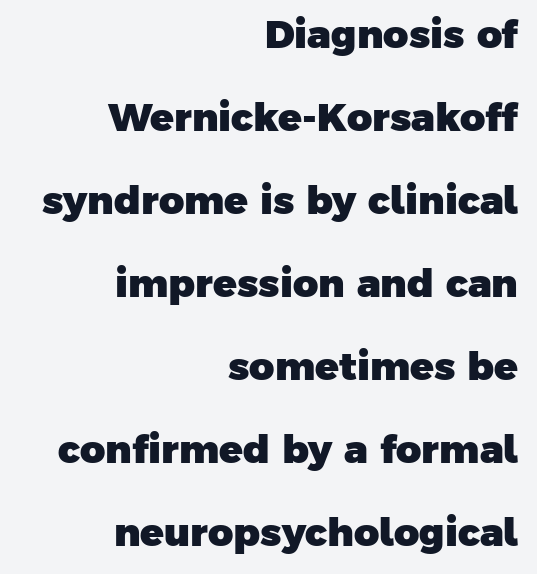
Do the characters align in a grid? No, the font is proportional. Line endings align vertically; line beginnings do not. Rule under the text: the space is simply empty. What stands out about the letter spacing? Nothing — it is the standard amount. Grotesque or geometric, the face here clearly has no serifs.
